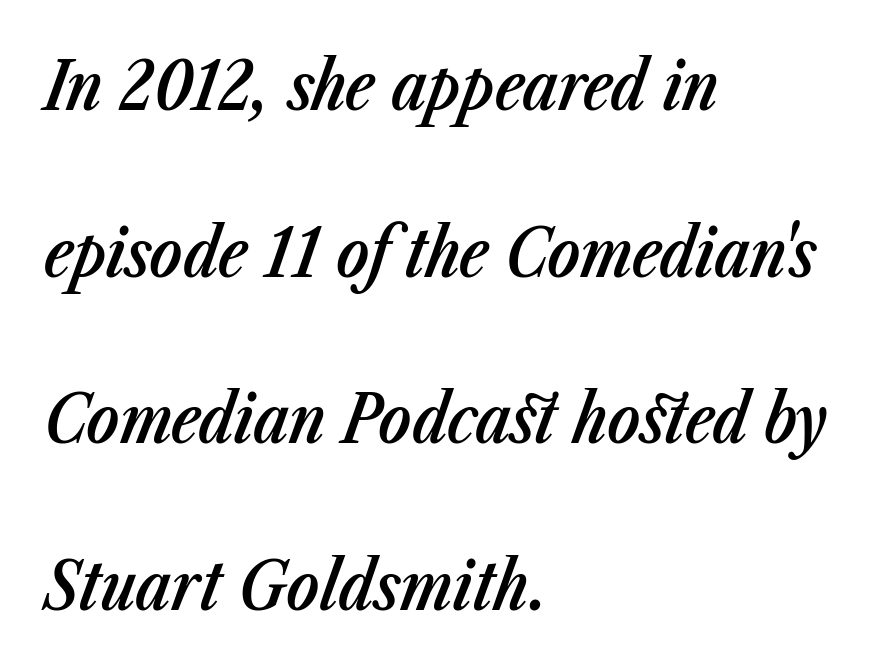
Q: Is the text bold? A: Semi-bold.
Q: Is the text italic (slanted)? A: Yes, it leans right by about 23 degrees.
Q: Is the text underlined? A: No.
Q: How is the paragraph aligned? A: Left-aligned.
Q: Is the spacing between letters normal or unusually wide? A: Normal.
Q: Is the spacing between lines tight, normal or loose? A: Loose.
Q: Width (condensed, normal, or wide)? A: Condensed.
Q: Stroke contrast? A: Low.
Q: x-height? A: Medium.
Q: Monospaced? A: No.
